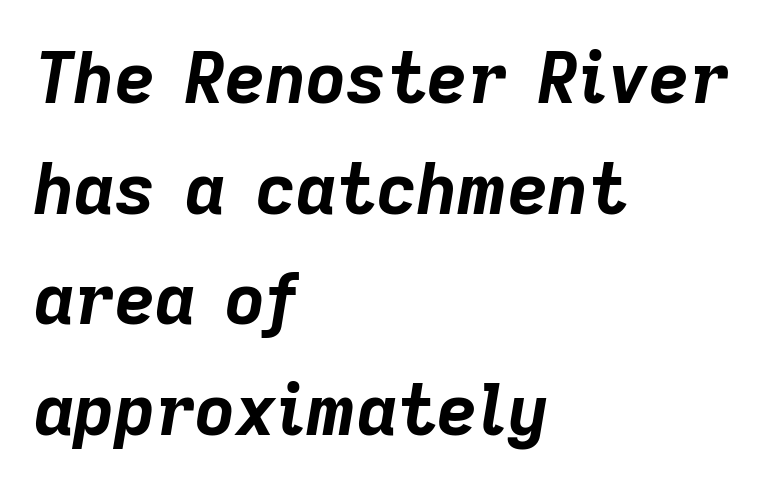
{"italic": "yes", "lean": "right", "slant_degrees": 9, "bold": "yes", "weight": "bold", "width": "normal", "stroke_contrast": "low", "x_height": "medium", "monospaced": "no", "underline": "no", "align": "left", "line_spacing": "normal", "line_spacing_ratio": 1.58, "letter_spacing": "normal", "letter_spacing_em": 0.0, "glyph_px": 70}
